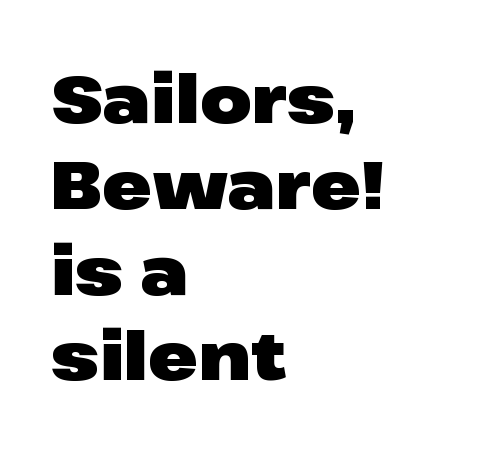
Q: Is the text bold? A: Yes.
Q: Is the text italic (slanted)? A: No, it is upright.
Q: Is the typeface a serif or a sans-serif typeface? A: Sans-serif.
Q: Is the text underlined? A: No.
Q: How is the paragraph aligned? A: Left-aligned.
Q: Is the spacing between letters normal or unusually wide? A: Normal.
Q: Is the spacing between lines tight, normal or loose? A: Normal.
Q: Width (condensed, normal, or wide)? A: Wide.
Q: Stroke contrast? A: Low.
Q: x-height? A: Medium.
Q: Monospaced? A: No.
